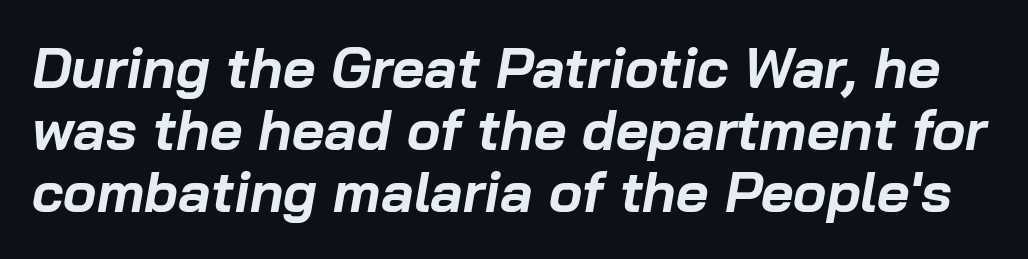
Q: Is the text bold? A: Yes.
Q: Is the text italic (slanted)? A: Yes, it leans right by about 10 degrees.
Q: Is the text underlined? A: No.
Q: Is the spacing between letters normal or unusually wide? A: Normal.
Q: Is the spacing between lines tight, normal or loose? A: Tight.
Q: Width (condensed, normal, or wide)? A: Normal.
Q: Stroke contrast? A: Low.
Q: x-height? A: Medium.
Q: Monospaced? A: No.
